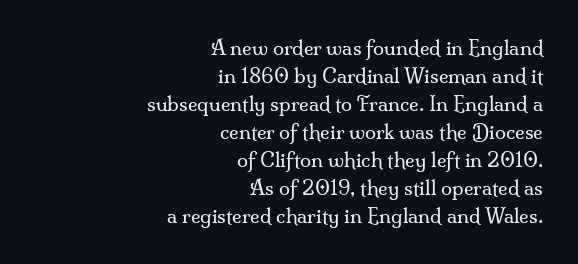
The image shows 20 px text type, upright; set right-aligned, normal line spacing (1.4x), normal letter spacing, not underlined.
